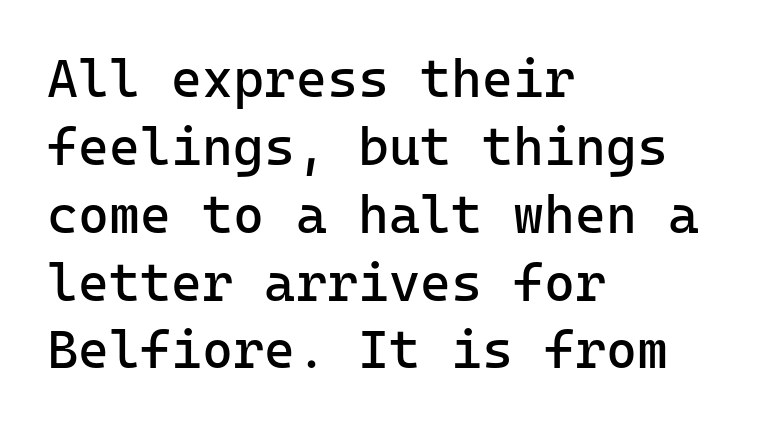
Posture: straight, roman, zero tilt. Default kerning and tracking; the words read as compact shapes. Is this a fixed-width face? Yes — each glyph sits in an identical cell. The lines sit at an ordinary, default distance from one another. A classic flush-left, rag-right setting is used for this passage.
